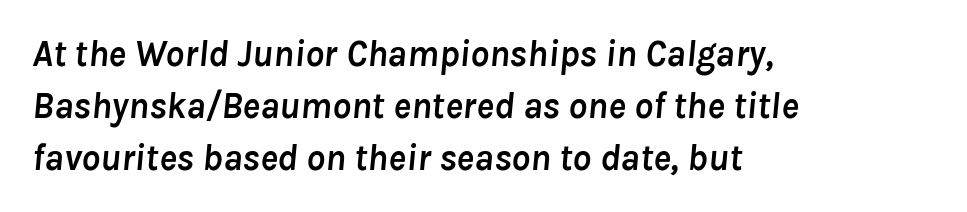
Q: Is the text bold? A: Yes.
Q: Is the text italic (slanted)? A: Yes, it leans right by about 8 degrees.
Q: Is the text underlined? A: No.
Q: How is the paragraph aligned? A: Left-aligned.
Q: Is the spacing between letters normal or unusually wide? A: Normal.
Q: Is the spacing between lines tight, normal or loose? A: Normal.
Q: Width (condensed, normal, or wide)? A: Normal.
Q: Stroke contrast? A: Low.
Q: x-height? A: Medium.
Q: Monospaced? A: No.
